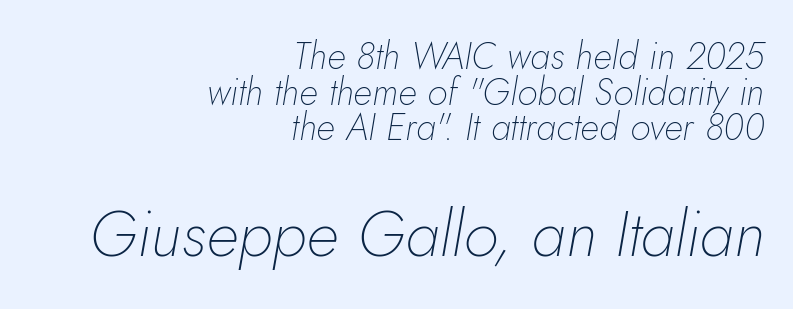
The image shows 64 px thin type, italic (leaning right); set right-aligned, tight line spacing (0.96x), normal letter spacing, not underlined; the second (bottom) block is 1.73x larger; low stroke contrast and a small x-height.
